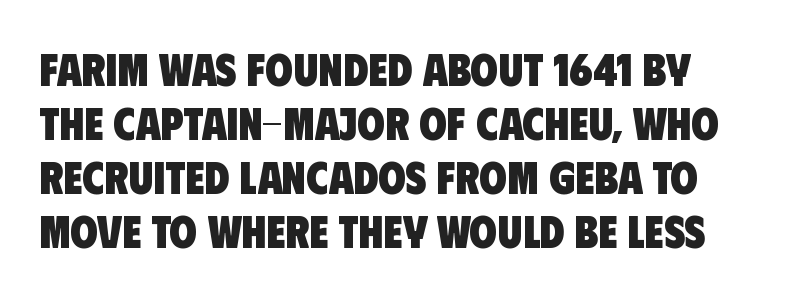
{"serif": "no", "bold": "yes", "weight": "heavy", "width": "condensed", "stroke_contrast": "low", "x_height": "large", "monospaced": "no", "underline": "no", "line_spacing_ratio": 1.2, "letter_spacing": "normal", "letter_spacing_em": 0.0, "glyph_px": 45}
